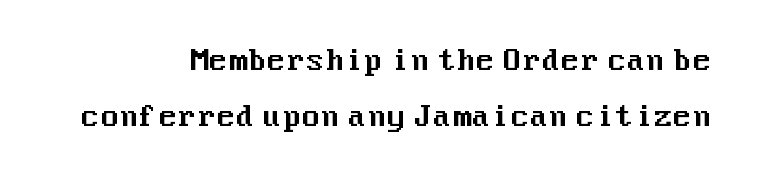
The image shows 28 px sans-serif type, upright; set right-aligned, loose line spacing (1.99x), normal letter spacing, not underlined; medium stroke contrast and a medium x-height.
